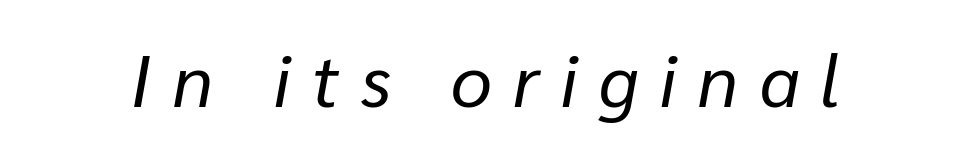
The glyphs are unaccompanied by any horizontal stroke below them. A light-to-regular cut is what we see here. Do the characters align in a grid? No, the font is proportional. Emphasis-style slanted type is in use. The rendering inserts visible extra space after every character.
